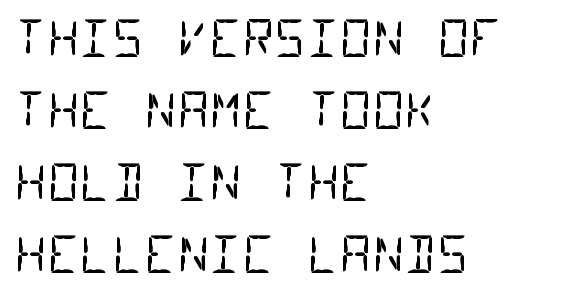
{"serif": "no", "bold": "no", "weight": "regular", "width": "condensed", "stroke_contrast": "low", "x_height": "large", "monospaced": "yes", "underline": "no", "align": "left", "line_spacing": "normal", "line_spacing_ratio": 1.44, "letter_spacing": "normal", "letter_spacing_em": 0.0, "glyph_px": 50}
